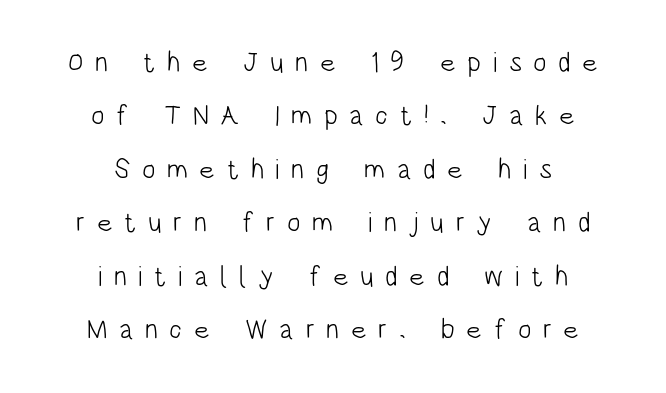
Note the varied advance widths — an 'i' is clearly narrower than an 'm'. To sum up the face: it is a sans, with no serifs. Do the letters lean? They stand straight. Alignment: centered. The leading is generous, giving the passage an open texture. Observe the wide spacing: letters keep a clear distance from each other.
